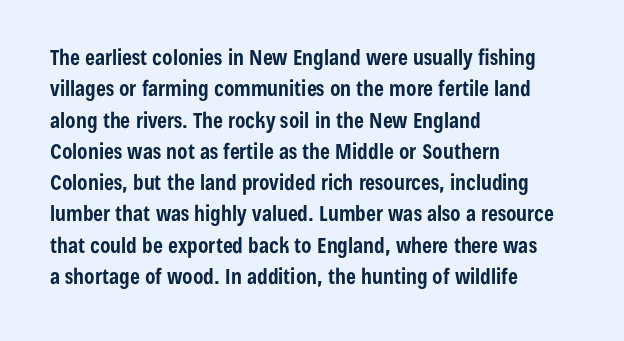
The image shows 21 px bold type, upright; set left-aligned, normal line spacing (1.49x), normal letter spacing, not underlined.
